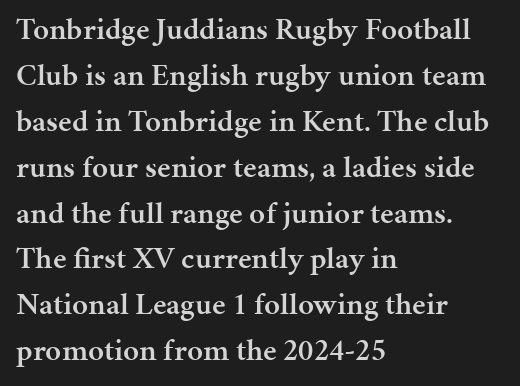
These lines are composed in type with serifs. Nobody touched the tracking dial on this one. This rendering uses left alignment, leaving the right contour irregular. The leading is moderate, giving the passage an even texture. You could not count columns in this text — the font is proportionally spaced.
